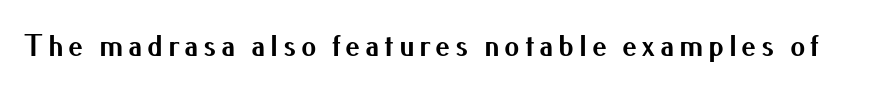
{"serif": "no", "italic": "no", "bold": "yes", "weight": "bold", "width": "normal", "stroke_contrast": "medium", "x_height": "small", "monospaced": "no", "underline": "no", "glyph_px": 30}
